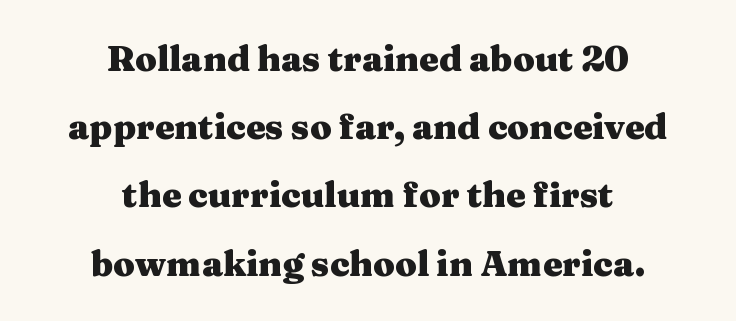
This sample has the flowing, uneven cadence of proportional lettering. Is the type bold? Yes — the strokes are clearly thick and heavy. A great deal of white space separates one row of letters from the next. The gap between lines stays unmarked.
